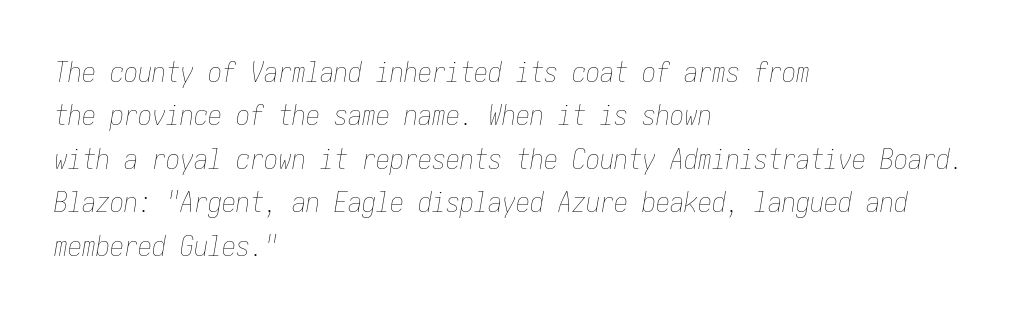
The image shows 28 px thin, condensed type, italic (leaning right); set left-aligned, normal line spacing (1.55x), normal letter spacing, not underlined; low stroke contrast and a medium x-height.
